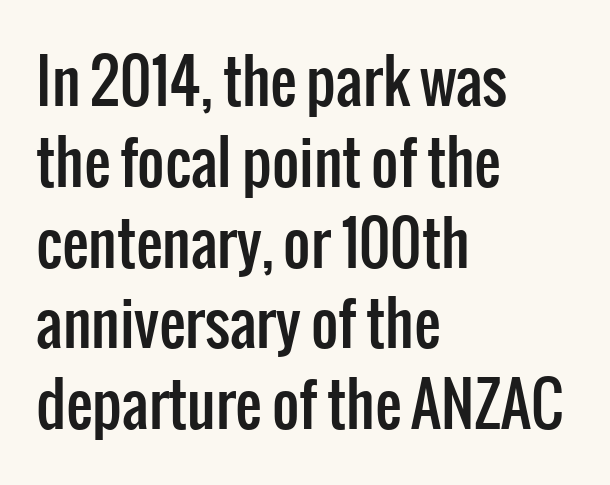
Q: Is the text italic (slanted)? A: No, it is upright.
Q: Is the typeface a serif or a sans-serif typeface? A: Sans-serif.
Q: Is the text underlined? A: No.
Q: How is the paragraph aligned? A: Left-aligned.
Q: Is the spacing between letters normal or unusually wide? A: Normal.
Q: Is the spacing between lines tight, normal or loose? A: Normal.
Q: Width (condensed, normal, or wide)? A: Condensed.
Q: Stroke contrast? A: Low.
Q: x-height? A: Medium.
Q: Monospaced? A: No.
